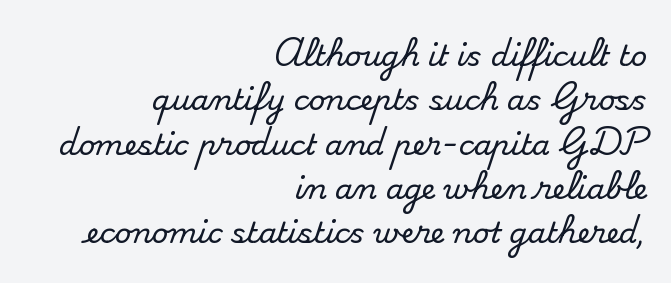
{"width": "normal", "stroke_contrast": "medium", "x_height": "small", "monospaced": "no", "underline": "no", "align": "right", "line_spacing": "normal", "line_spacing_ratio": 1.53, "letter_spacing": "normal", "letter_spacing_em": 0.0, "glyph_px": 29}
